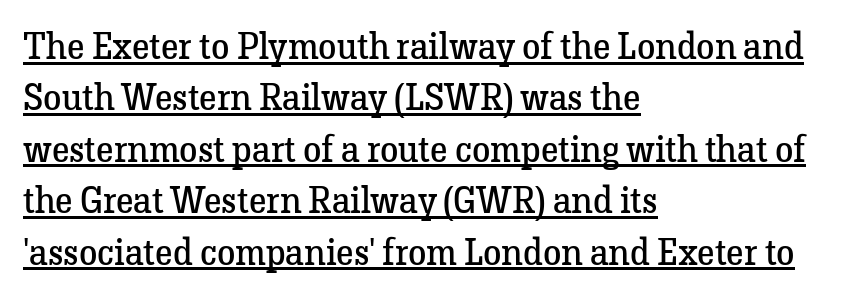
{"serif": "yes", "italic": "no", "bold": "no", "weight": "regular", "width": "normal", "stroke_contrast": "low", "x_height": "medium", "monospaced": "no", "underline": "yes", "align": "left", "line_spacing": "normal", "line_spacing_ratio": 1.39, "letter_spacing": "normal", "letter_spacing_em": 0.0, "glyph_px": 37}
